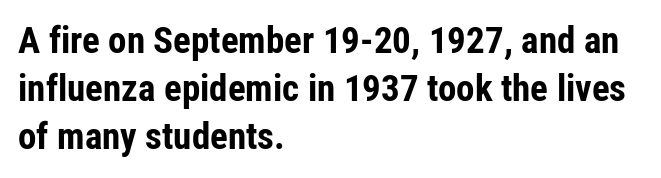
{"serif": "no", "italic": "no", "bold": "yes", "weight": "bold", "width": "condensed", "stroke_contrast": "low", "x_height": "medium", "monospaced": "no", "underline": "no", "align": "left", "line_spacing": "normal", "line_spacing_ratio": 1.3, "letter_spacing": "normal", "letter_spacing_em": 0.0, "glyph_px": 37}
